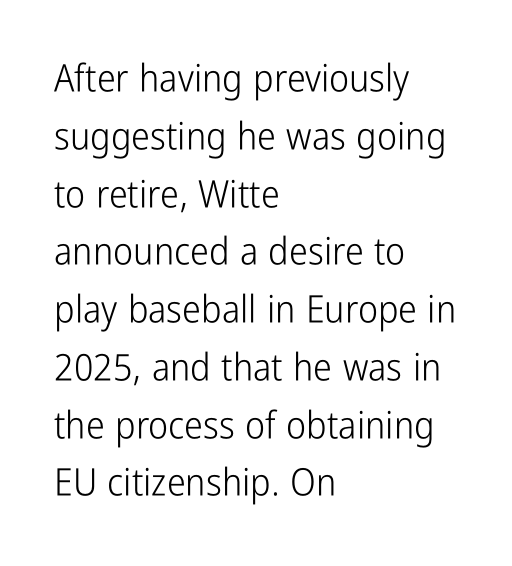
The image shows 38 px light, condensed sans-serif type, upright; set left-aligned, normal line spacing (1.52x), normal letter spacing, not underlined; low stroke contrast and a medium x-height.
